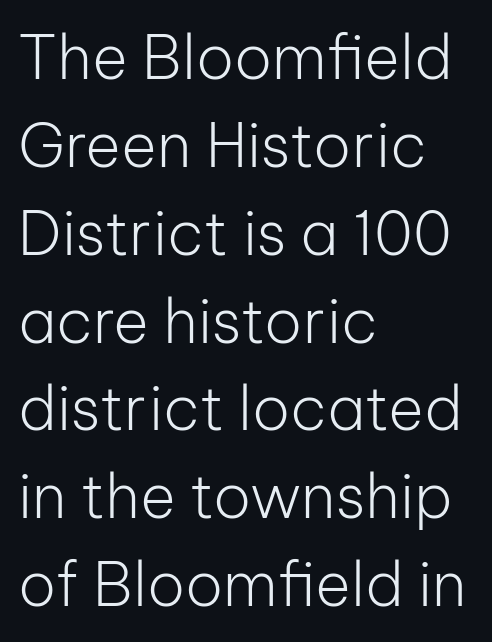
Q: Is the text bold? A: No.
Q: Is the text italic (slanted)? A: No, it is upright.
Q: Is the typeface a serif or a sans-serif typeface? A: Sans-serif.
Q: Is the text underlined? A: No.
Q: How is the paragraph aligned? A: Left-aligned.
Q: Is the spacing between letters normal or unusually wide? A: Normal.
Q: Is the spacing between lines tight, normal or loose? A: Normal.
Q: Width (condensed, normal, or wide)? A: Normal.
Q: Stroke contrast? A: Low.
Q: x-height? A: Medium.
Q: Monospaced? A: No.
